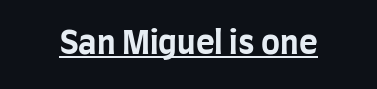
The image shows 32 px bold, condensed sans-serif type, upright; set normal letter spacing, underlined; low stroke contrast and a large x-height.
